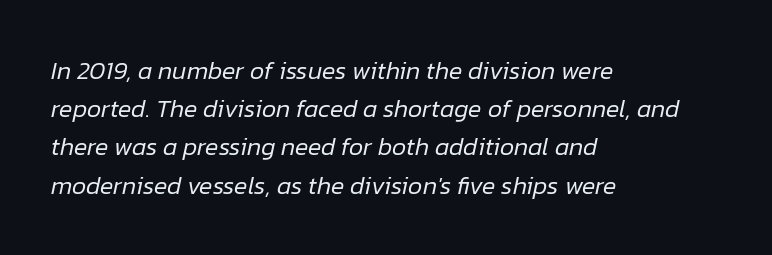
The image shows 25 px text type, italic (leaning right); set left-aligned, normal line spacing (1.53x), normal letter spacing, not underlined.
